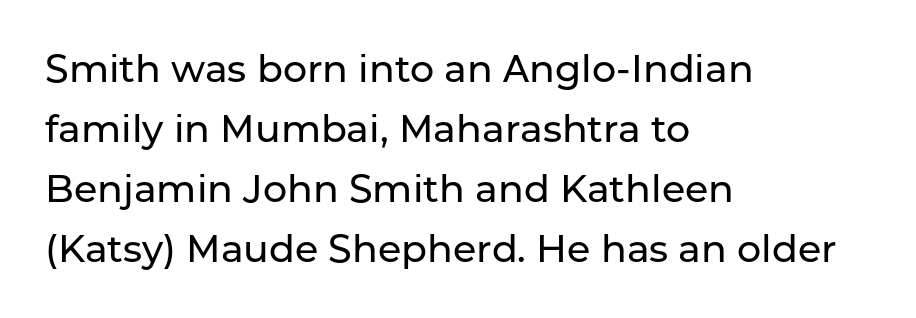
The image shows 38 px sans-serif type, upright; set left-aligned, normal line spacing (1.58x), normal letter spacing, not underlined; low stroke contrast and a medium x-height.
